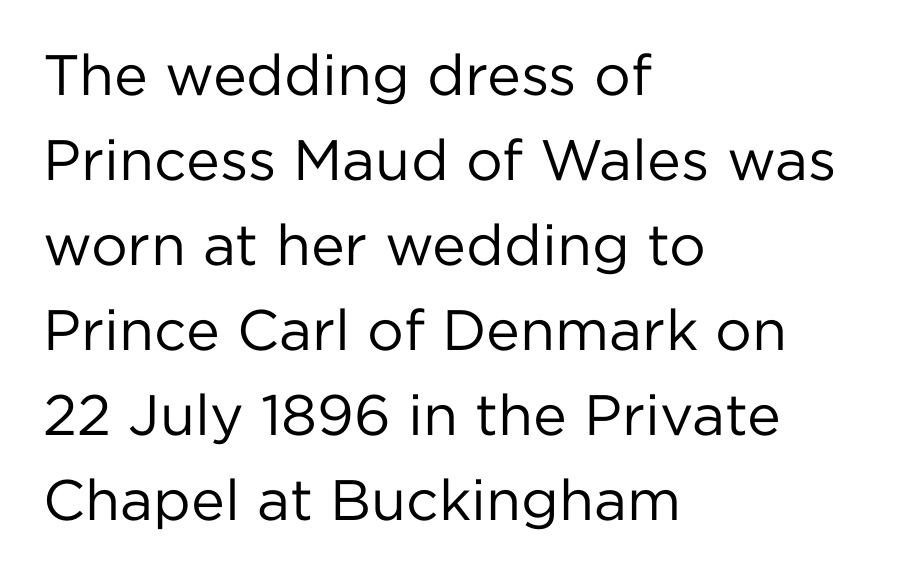
Are there feet on the stems? There aren't — it's a sans. This reads as an unemphasized weight, regular at the heaviest. Descenders hang freely into open space. The face used here is rendered with its standard letterfit. Leading: standard.
